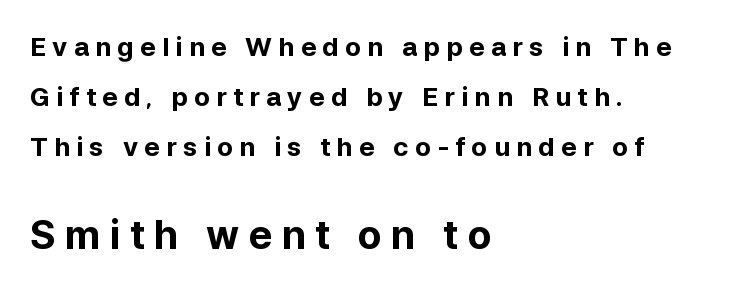
The lettering stays uniformly vertical, giving the passage a roman look. Does the bottom block carry the larger type? Yes, it does. Think of a printed novel: that variable character pitch is what you see here. The baseline area is clear. Notice the wide empty band between every row — that's loose leading. Each word looks stretched out because of the extra space between its letters.
